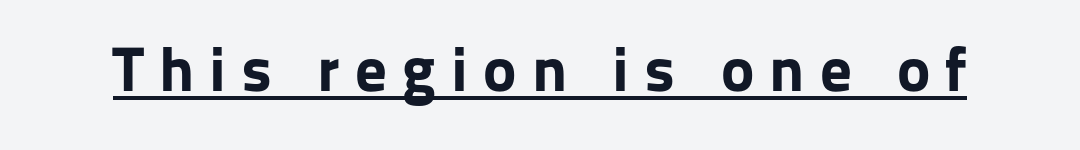
The image shows 63 px bold sans-serif type, upright; set unusually wide letter spacing (+0.24 em), underlined; low stroke contrast and a medium x-height.
